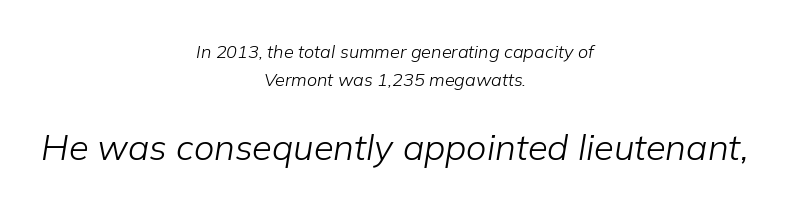
The image shows 36 px light type, italic (leaning right); set centered, normal line spacing (1.53x), normal letter spacing, not underlined; the second (bottom) block is 2.0x larger; low stroke contrast and a medium x-height.
